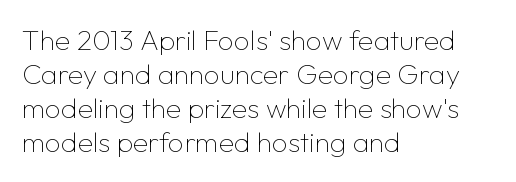
The image shows 28 px thin sans-serif type, upright; set left-aligned, line spacing 1.21x, normal letter spacing, not underlined; low stroke contrast and a medium x-height.
